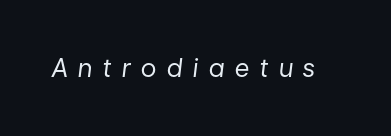
The image shows 25 px text type, italic (leaning right); set unusually wide letter spacing (+0.43 em), not underlined.
